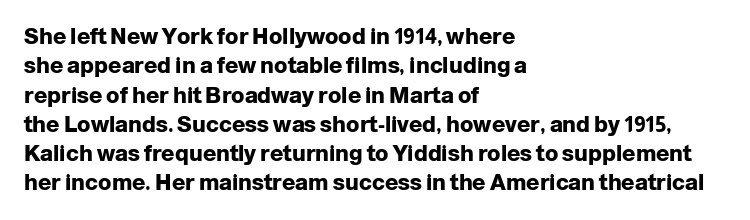
The image shows 22 px bold type, upright; set left-aligned, normal line spacing (1.33x), normal letter spacing, not underlined.
